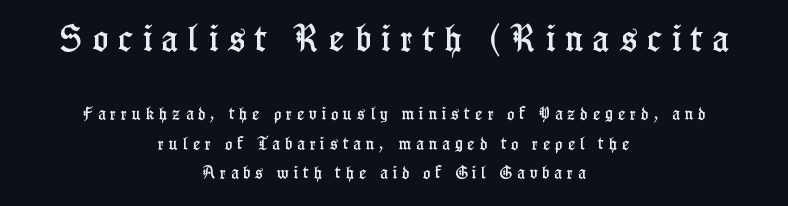
Q: Is the text italic (slanted)? A: No, it is upright.
Q: Is the typeface a serif or a sans-serif typeface? A: Serif.
Q: Is the text underlined? A: No.
Q: How is the paragraph aligned? A: Centered.
Q: Is the spacing between letters normal or unusually wide? A: Unusually wide.
Q: Is the spacing between lines tight, normal or loose? A: Loose.
Q: Which block of text is set in a larger size, the first (top) or the second (bottom)? A: The first (top) one.
Q: Width (condensed, normal, or wide)? A: Condensed.
Q: Stroke contrast? A: Low.
Q: x-height? A: Medium.
Q: Monospaced? A: No.
